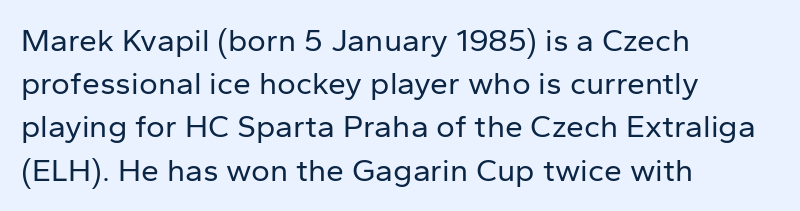
Q: Is the text bold? A: No.
Q: Is the text italic (slanted)? A: No, it is upright.
Q: Is the typeface a serif or a sans-serif typeface? A: Sans-serif.
Q: Is the text underlined? A: No.
Q: How is the paragraph aligned? A: Left-aligned.
Q: Is the spacing between letters normal or unusually wide? A: Normal.
Q: Is the spacing between lines tight, normal or loose? A: Normal.
Q: Width (condensed, normal, or wide)? A: Normal.
Q: Stroke contrast? A: Low.
Q: x-height? A: Medium.
Q: Monospaced? A: No.
